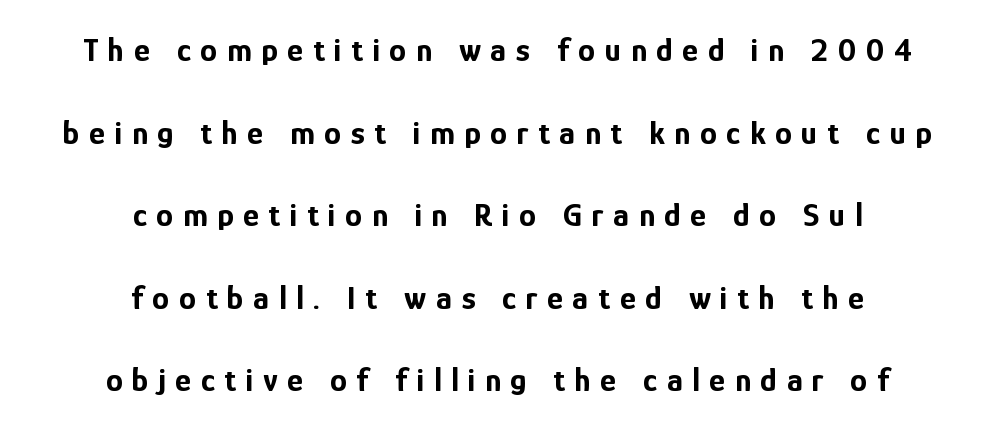
{"serif": "no", "italic": "no", "bold": "yes", "weight": "bold", "width": "condensed", "stroke_contrast": "low", "x_height": "medium", "monospaced": "no", "underline": "no", "align": "center", "line_spacing": "loose", "line_spacing_ratio": 2.43, "letter_spacing": "wide", "letter_spacing_em": 0.28, "glyph_px": 34}
